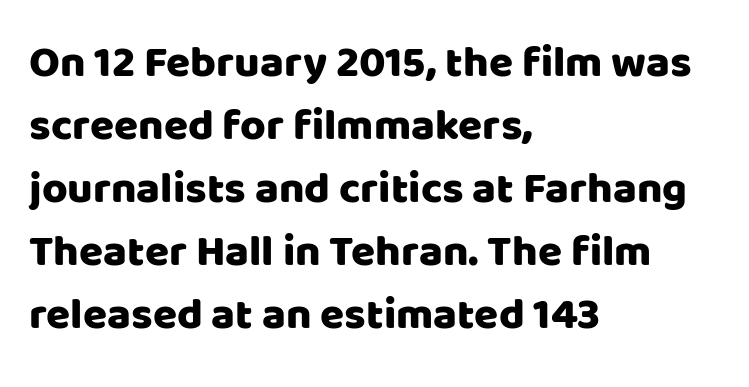
{"serif": "no", "italic": "no", "width": "normal", "stroke_contrast": "low", "x_height": "large", "monospaced": "no", "underline": "no", "align": "left", "line_spacing": "normal", "line_spacing_ratio": 1.43, "letter_spacing": "normal", "letter_spacing_em": 0.0, "glyph_px": 44}
